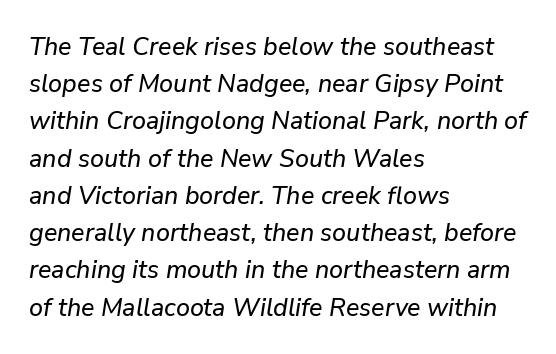
Q: Is the text italic (slanted)? A: Yes, it leans right by about 9 degrees.
Q: Is the text underlined? A: No.
Q: How is the paragraph aligned? A: Left-aligned.
Q: Is the spacing between letters normal or unusually wide? A: Normal.
Q: Is the spacing between lines tight, normal or loose? A: Normal.
